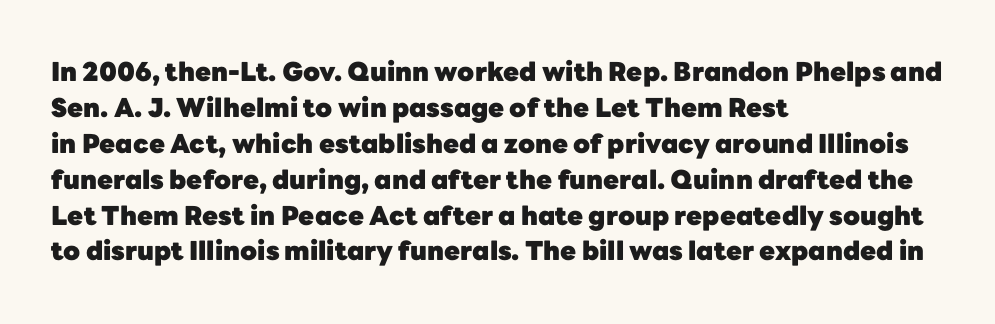
Weight: bold. Inter-character spacing is left at the font's built-in metrics. Check the space under the baseline: it is left empty. These lines sit exactly where default settings would place them. Compared with a centered layout, this one pins lines to the left instead.
